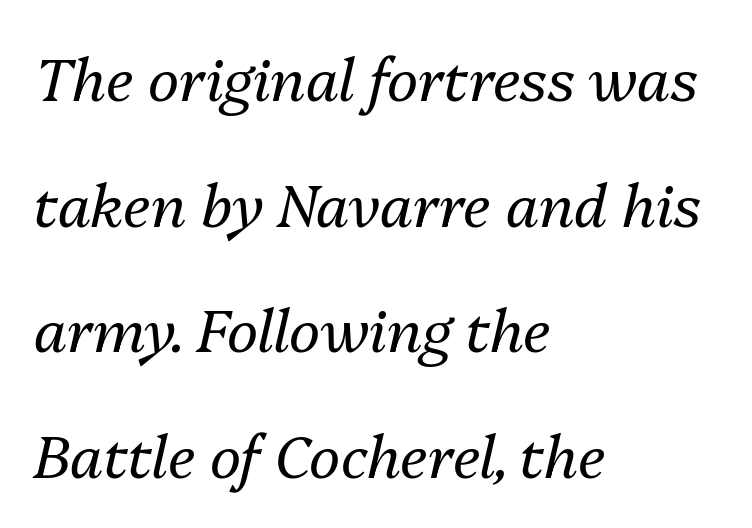
Q: Is the text bold? A: No.
Q: Is the text italic (slanted)? A: Yes, it leans right by about 13 degrees.
Q: Is the text underlined? A: No.
Q: How is the paragraph aligned? A: Left-aligned.
Q: Is the spacing between letters normal or unusually wide? A: Normal.
Q: Is the spacing between lines tight, normal or loose? A: Loose.
Q: Width (condensed, normal, or wide)? A: Normal.
Q: Stroke contrast? A: Medium.
Q: x-height? A: Medium.
Q: Monospaced? A: No.
